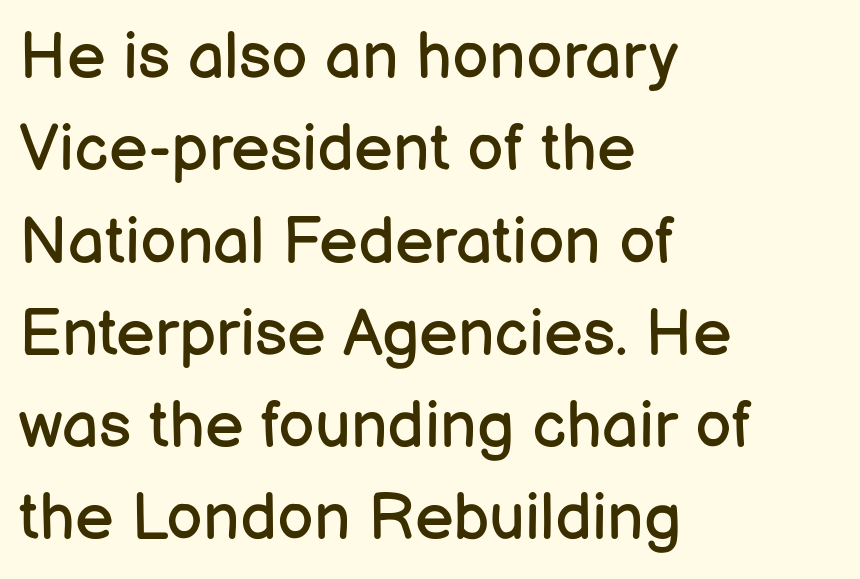
Proportional: the letters do not fall into vertical columns. Italic? Not at all — the glyphs are vertical. Compared with typical body copy, the letter spacing here is the same. Leading matches the norm, producing a regular column.
